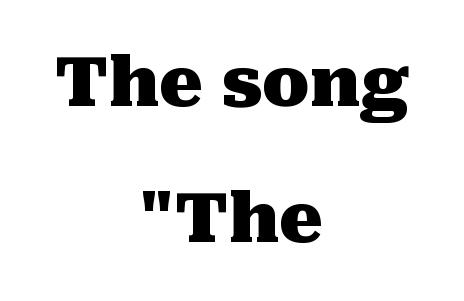
The image shows 69 px heavy serif type, upright; set centered, loose line spacing (1.97x), normal letter spacing, not underlined; medium stroke contrast and a medium x-height.
